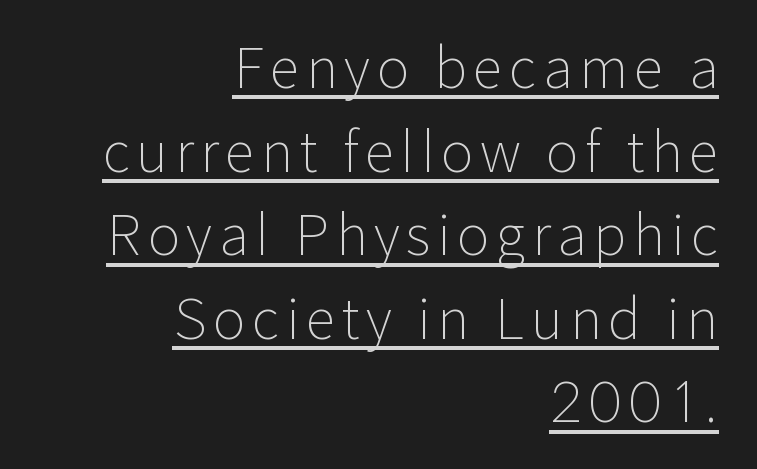
Q: Is the text bold? A: No.
Q: Is the text italic (slanted)? A: No, it is upright.
Q: Is the typeface a serif or a sans-serif typeface? A: Sans-serif.
Q: Is the text underlined? A: Yes.
Q: How is the paragraph aligned? A: Right-aligned.
Q: Is the spacing between lines tight, normal or loose? A: Normal.
Q: Width (condensed, normal, or wide)? A: Normal.
Q: Stroke contrast? A: Low.
Q: x-height? A: Medium.
Q: Monospaced? A: No.
